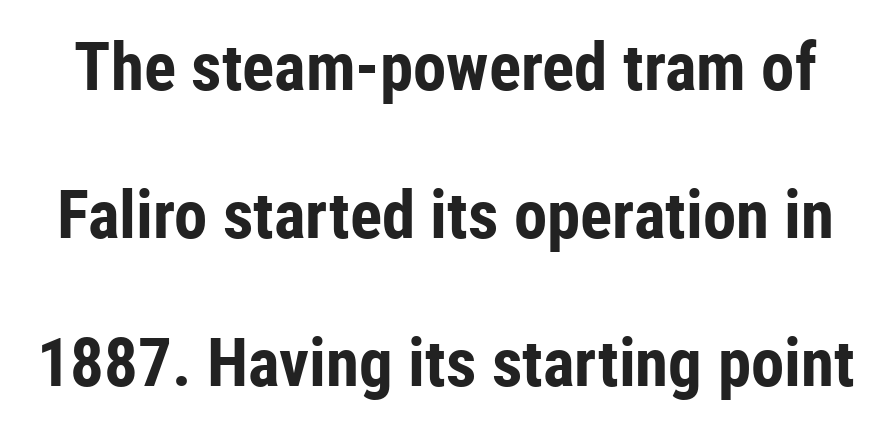
A clean baseline with only descenders dipping below it. Tracking value appears to be zero — textbook default spacing. Letterform terminals end flat and unadorned throughout the passage. Line spacing here is loose. Character widths vary here, with narrow letters taking less room than wide ones. Tall strokes in this sample are plumb rather than angled.
